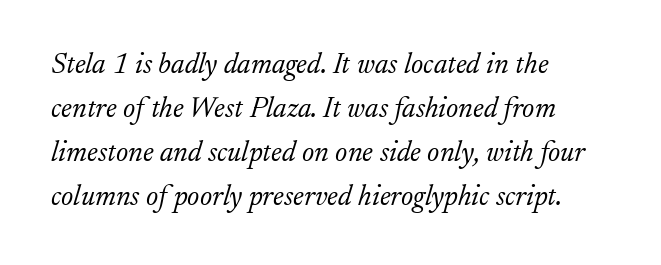
{"serif": "yes", "italic": "yes", "lean": "right", "slant_degrees": 17, "bold": "no", "weight": "light", "width": "normal", "stroke_contrast": "low", "x_height": "small", "monospaced": "no", "underline": "no", "align": "left", "line_spacing": "normal", "line_spacing_ratio": 1.52, "letter_spacing": "normal", "letter_spacing_em": 0.0, "glyph_px": 29}
